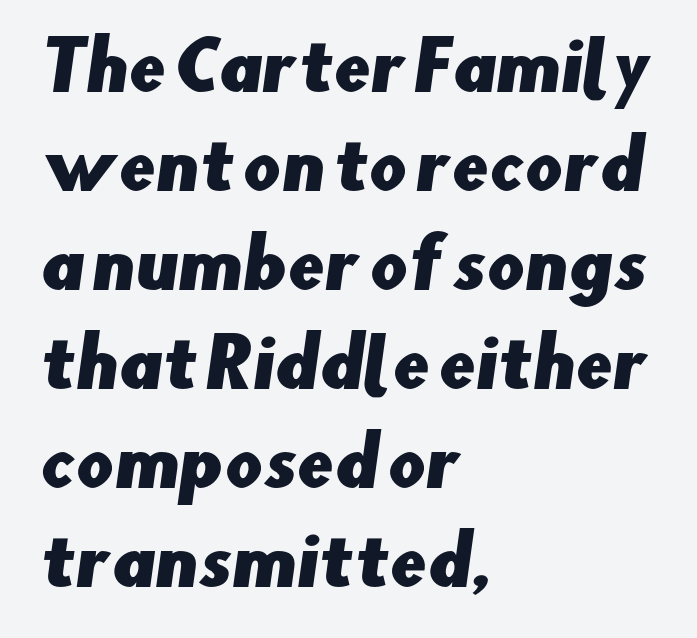
{"serif": "no", "width": "normal", "stroke_contrast": "low", "x_height": "small", "monospaced": "no", "underline": "no", "align": "left", "line_spacing": "normal", "line_spacing_ratio": 1.5, "letter_spacing": "normal", "letter_spacing_em": 0.0, "glyph_px": 66}
